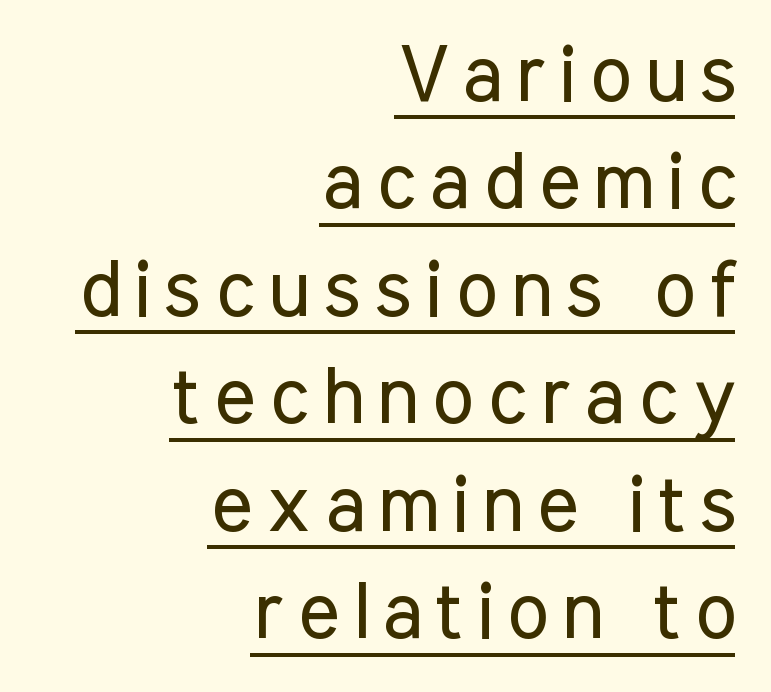
The image shows 79 px regular-weight, condensed sans-serif type, upright; set right-aligned, normal line spacing (1.36x), underlined; low stroke contrast and a medium x-height.
